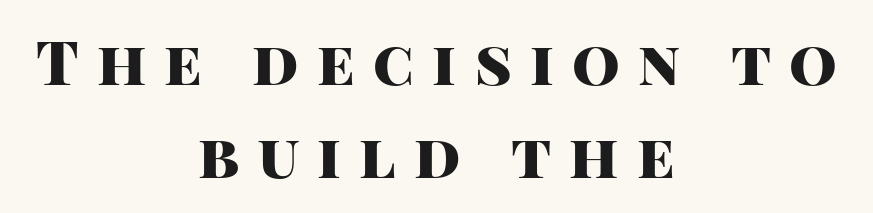
The image shows 61 px heavy sans-serif type, upright; set centered, normal line spacing (1.52x), unusually wide letter spacing (+0.3 em), not underlined; high stroke contrast and a large x-height.
